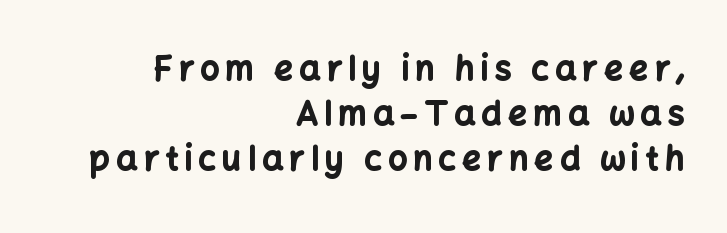
Q: Is the text bold? A: Yes.
Q: Is the text italic (slanted)? A: No, it is upright.
Q: Is the typeface a serif or a sans-serif typeface? A: Sans-serif.
Q: Is the text underlined? A: No.
Q: How is the paragraph aligned? A: Right-aligned.
Q: Is the spacing between lines tight, normal or loose? A: Normal.
Q: Width (condensed, normal, or wide)? A: Normal.
Q: Stroke contrast? A: Low.
Q: x-height? A: Medium.
Q: Monospaced? A: No.
